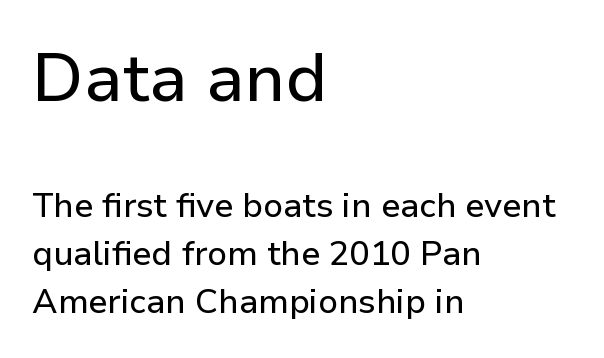
Q: Is the text italic (slanted)? A: No, it is upright.
Q: Is the typeface a serif or a sans-serif typeface? A: Sans-serif.
Q: Is the text underlined? A: No.
Q: How is the paragraph aligned? A: Left-aligned.
Q: Is the spacing between letters normal or unusually wide? A: Normal.
Q: Is the spacing between lines tight, normal or loose? A: Normal.
Q: Which block of text is set in a larger size, the first (top) or the second (bottom)? A: The first (top) one.
Q: Width (condensed, normal, or wide)? A: Normal.
Q: Stroke contrast? A: Low.
Q: x-height? A: Medium.
Q: Monospaced? A: No.
